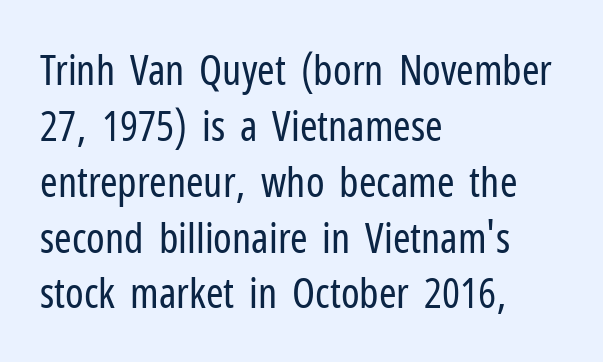
The rendering shows plain stroke endings on the letterforms — a sans-serif design. The words here are not underlined. Tracking value appears to be zero — textbook default spacing. The text block is weighted toward the left margin, trailing off unevenly rightward. The face used here is proportionally spaced, like ordinary book or web type. Rendered with straight, roman letterforms.
